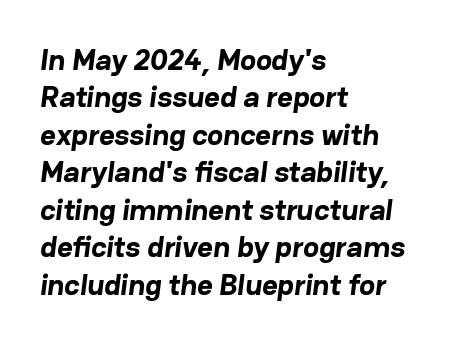
Q: Is the text bold? A: Yes.
Q: Is the typeface a serif or a sans-serif typeface? A: Sans-serif.
Q: Is the text underlined? A: No.
Q: How is the paragraph aligned? A: Left-aligned.
Q: Is the spacing between letters normal or unusually wide? A: Normal.
Q: Is the spacing between lines tight, normal or loose? A: Normal.
Q: Width (condensed, normal, or wide)? A: Normal.
Q: Stroke contrast? A: Low.
Q: x-height? A: Medium.
Q: Monospaced? A: No.
